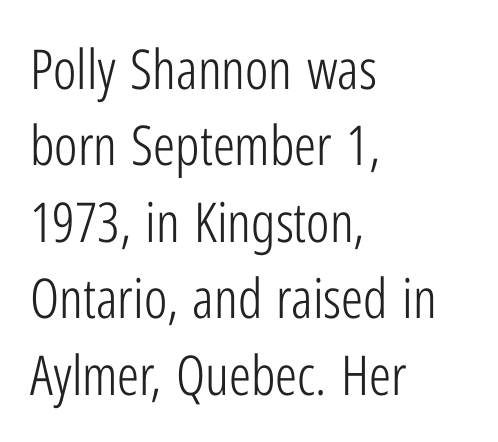
The letters look calm and open, with moderate or lighter stems. The lines are quadded left. Nothing unusual about the tracking: characters are spaced as the font intends. The rendering uses natural spacing where letterforms have individual widths.
